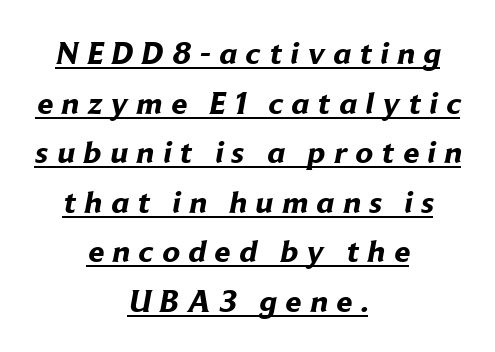
Q: Is the text bold? A: Yes.
Q: Is the typeface a serif or a sans-serif typeface? A: Sans-serif.
Q: Is the text underlined? A: Yes.
Q: How is the paragraph aligned? A: Centered.
Q: Is the spacing between letters normal or unusually wide? A: Unusually wide.
Q: Is the spacing between lines tight, normal or loose? A: Normal.
Q: Width (condensed, normal, or wide)? A: Normal.
Q: Stroke contrast? A: Low.
Q: x-height? A: Medium.
Q: Monospaced? A: No.
